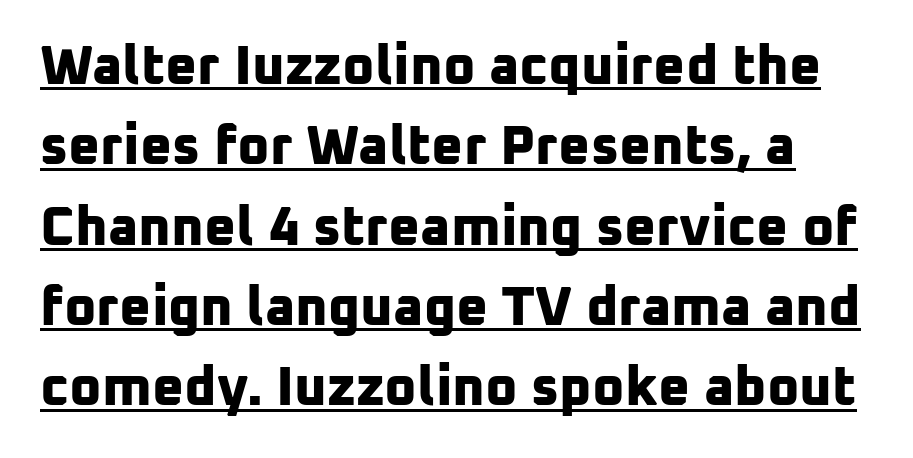
In terms of letterspacing, this is plain default setting. This sample uses a sans-serif face. Do the characters align in a grid? No, the font is proportional. The strokes are fattened all the way to bold. Is there an underline? Yes — a line sits under the letters.
